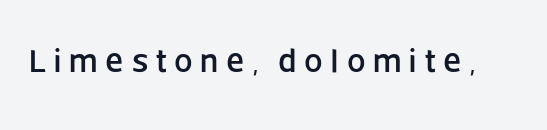
{"serif": "no", "italic": "no", "width": "normal", "stroke_contrast": "low", "x_height": "large", "monospaced": "no", "underline": "no", "letter_spacing": "wide", "letter_spacing_em": 0.23, "glyph_px": 33}
